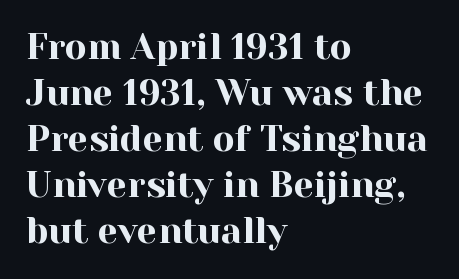
The image shows 36 px serif type, upright; set left-aligned, normal line spacing (1.28x), normal letter spacing, not underlined; a medium x-height.
